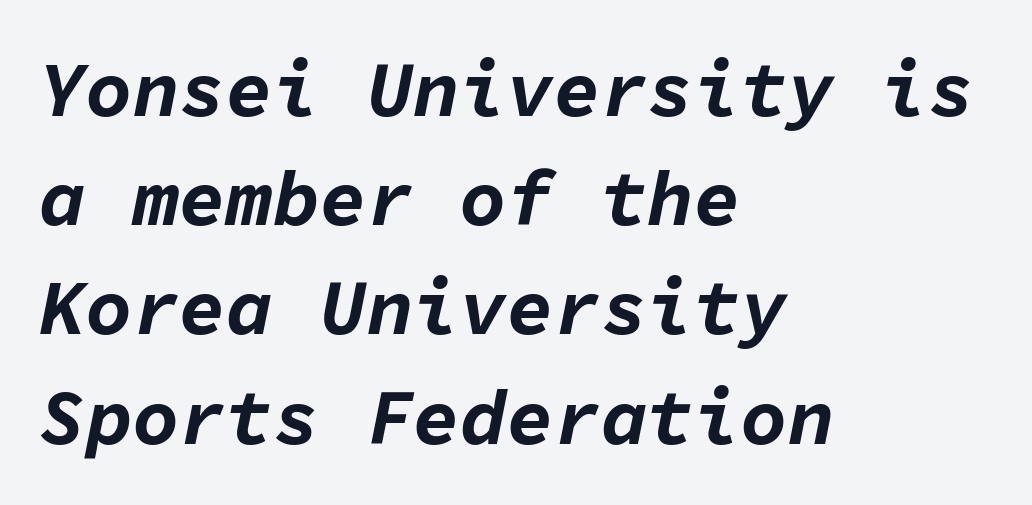
Q: Is the text bold? A: Yes.
Q: Is the text italic (slanted)? A: Yes, it leans right by about 11 degrees.
Q: Is the text underlined? A: No.
Q: How is the paragraph aligned? A: Left-aligned.
Q: Is the spacing between letters normal or unusually wide? A: Normal.
Q: Is the spacing between lines tight, normal or loose? A: Normal.
Q: Width (condensed, normal, or wide)? A: Normal.
Q: Stroke contrast? A: Low.
Q: x-height? A: Medium.
Q: Monospaced? A: Yes.
